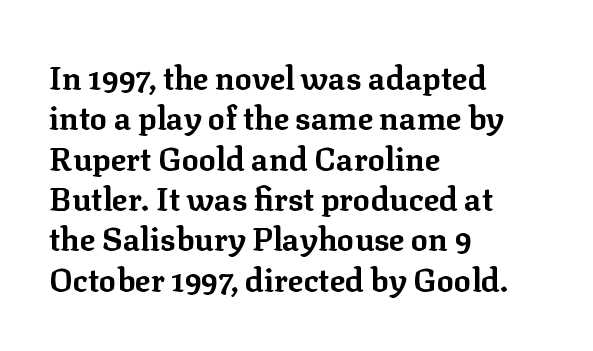
{"serif": "yes", "italic": "no", "bold": "yes", "weight": "bold", "width": "normal", "stroke_contrast": "low", "x_height": "medium", "monospaced": "no", "underline": "no", "align": "left", "line_spacing": "normal", "line_spacing_ratio": 1.26, "letter_spacing": "normal", "letter_spacing_em": 0.0, "glyph_px": 32}
